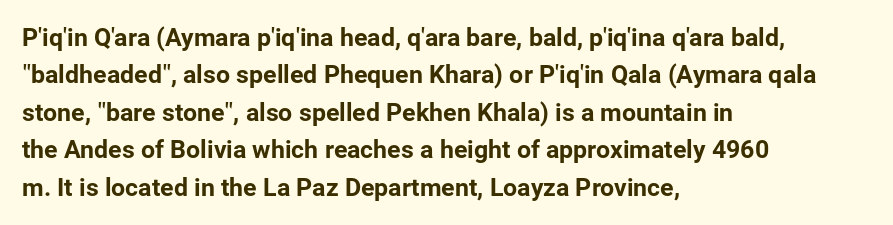
{"italic": "no", "underline": "no", "align": "left", "line_spacing": "normal", "line_spacing_ratio": 1.5, "letter_spacing": "normal", "letter_spacing_em": 0.0, "glyph_px": 25}
